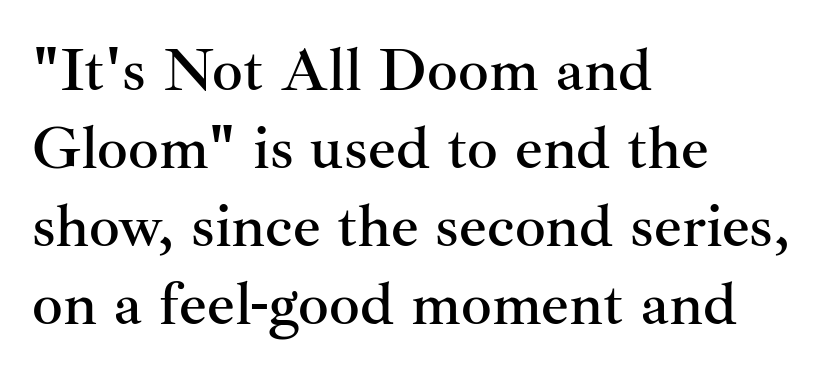
The setting favours the left margin, as ordinary paragraphs usually do. This sample has the flowing, uneven cadence of proportional lettering. If you measured baseline to baseline, you'd find a middling distance. Check the space under the baseline: it is left empty. The type is set solid horizontally, with unmodified tracking. The axis of the letterforms is exactly vertical.
